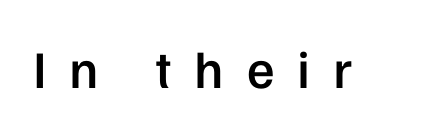
The image shows 53 px semibold sans-serif type, upright; set unusually wide letter spacing (+0.43 em), not underlined; low stroke contrast and a medium x-height.
